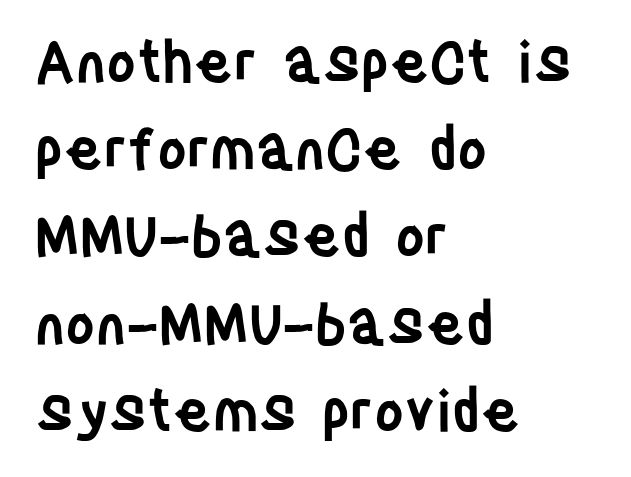
Q: Is the text bold? A: Semi-bold.
Q: Is the text italic (slanted)? A: No, it is upright.
Q: Is the typeface a serif or a sans-serif typeface? A: Sans-serif.
Q: Is the text underlined? A: No.
Q: How is the paragraph aligned? A: Left-aligned.
Q: Is the spacing between letters normal or unusually wide? A: Normal.
Q: Is the spacing between lines tight, normal or loose? A: Normal.
Q: Width (condensed, normal, or wide)? A: Condensed.
Q: Stroke contrast? A: Low.
Q: x-height? A: Large.
Q: Monospaced? A: No.
